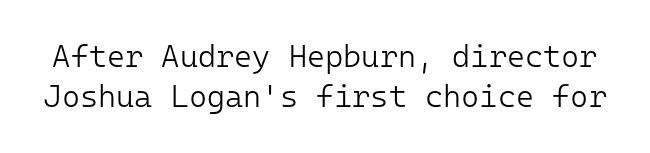
The image shows 31 px light sans-serif type, upright, monospaced; set normal line spacing (1.28x), normal letter spacing, not underlined; low stroke contrast and a medium x-height.
